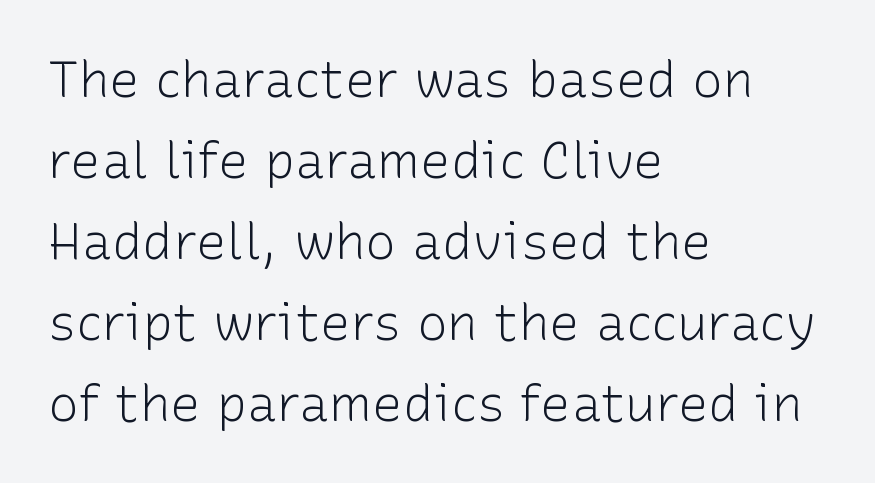
This sample is left-justified, so line endings fall wherever the words run out. Vertical stems look standard width or narrower in stroke. These lines are rendered in a variable-pitch font. Students, note that the glyphs here touch the page at normal intervals.
